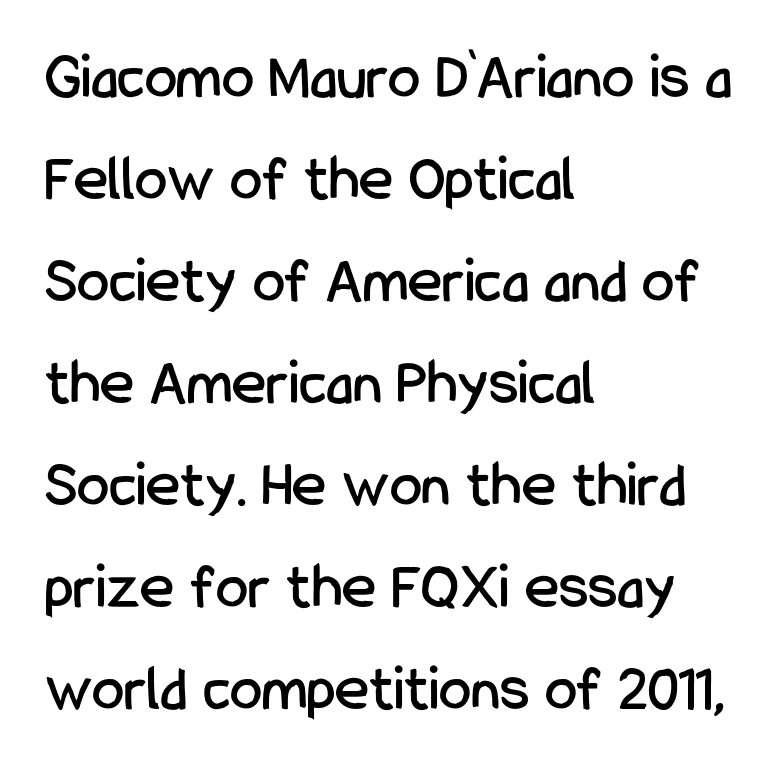
{"serif": "no", "italic": "no", "width": "condensed", "stroke_contrast": "low", "x_height": "medium", "monospaced": "no", "underline": "no", "align": "left", "line_spacing": "normal", "line_spacing_ratio": 1.57, "letter_spacing": "normal", "letter_spacing_em": 0.0, "glyph_px": 65}
